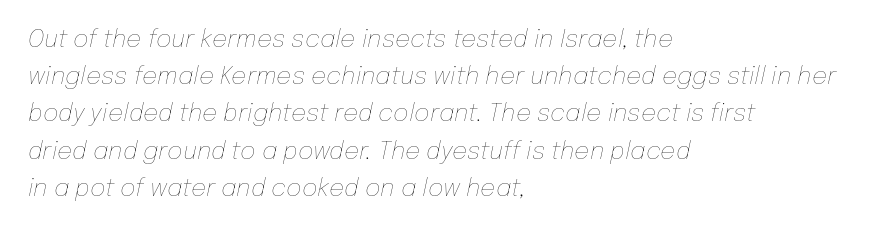
Any mark beneath the type? The region is blank. Glyph-to-glyph distance matches everyday printed text. Would a proofreader flag this as italicized? Yes. In CSS terms this would be text-align: left. Vertical spacing — default.
